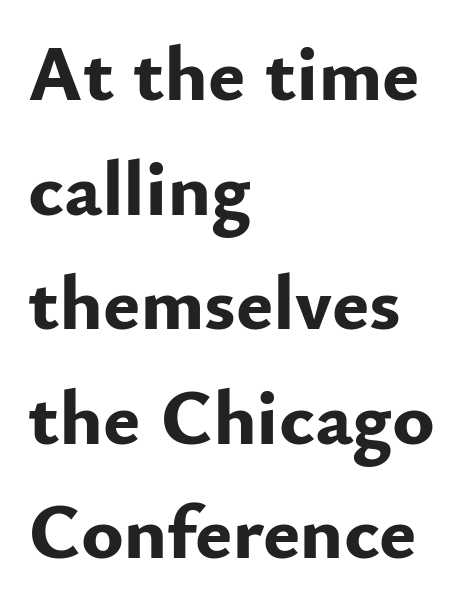
Q: Is the text bold? A: Yes.
Q: Is the text italic (slanted)? A: No, it is upright.
Q: Is the typeface a serif or a sans-serif typeface? A: Sans-serif.
Q: Is the text underlined? A: No.
Q: How is the paragraph aligned? A: Left-aligned.
Q: Is the spacing between letters normal or unusually wide? A: Normal.
Q: Is the spacing between lines tight, normal or loose? A: Normal.
Q: Width (condensed, normal, or wide)? A: Normal.
Q: Stroke contrast? A: Low.
Q: x-height? A: Small.
Q: Monospaced? A: No.
